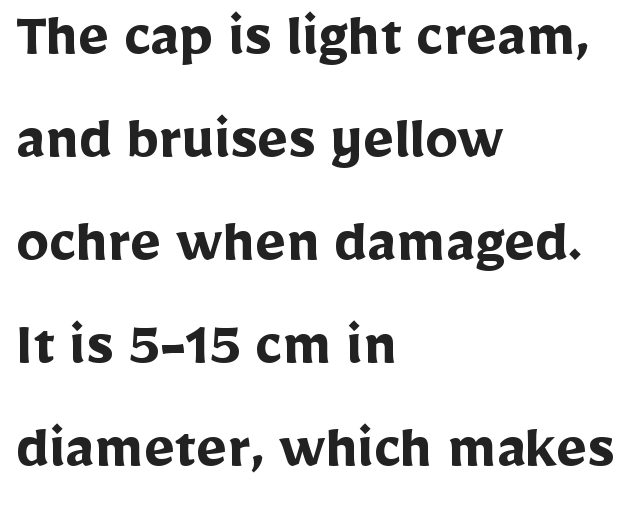
Q: Is the text bold? A: Yes.
Q: Is the text italic (slanted)? A: No, it is upright.
Q: Is the typeface a serif or a sans-serif typeface? A: Sans-serif.
Q: Is the text underlined? A: No.
Q: How is the paragraph aligned? A: Left-aligned.
Q: Is the spacing between letters normal or unusually wide? A: Normal.
Q: Is the spacing between lines tight, normal or loose? A: Normal.
Q: Width (condensed, normal, or wide)? A: Normal.
Q: Stroke contrast? A: Low.
Q: x-height? A: Medium.
Q: Monospaced? A: No.
